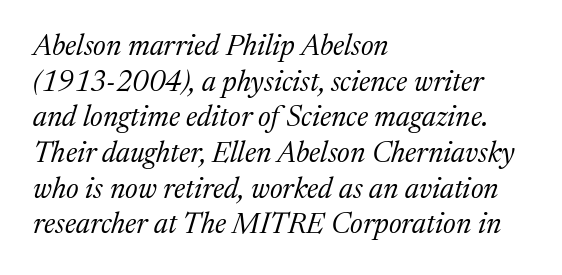
The font family rendered here belongs to the serif group. If you drew a ruler down the left edge, every line would touch it. A typesetter would call this proportional, since set widths differ per character. Designer's note — italics engaged.
